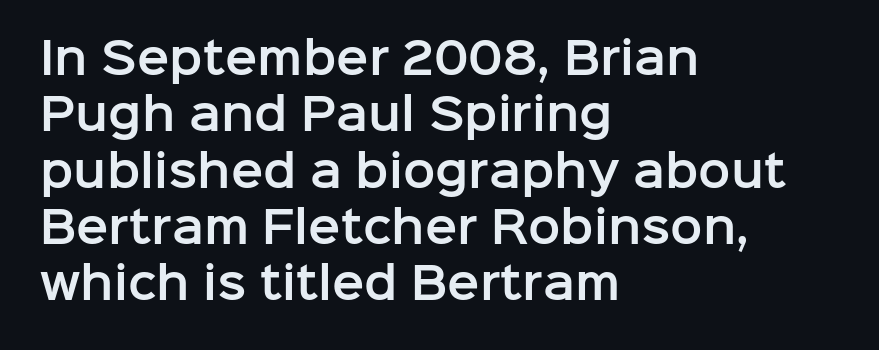
The image shows 43 px sans-serif type, upright; set left-aligned, normal line spacing (1.31x), normal letter spacing, not underlined; low stroke contrast and a medium x-height.
